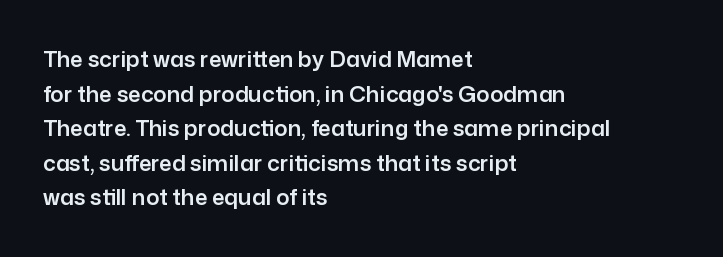
The setting favours the left margin, as ordinary paragraphs usually do. The letters stand straight up with perfectly vertical stems. Baseline-to-baseline distance is the conventional proportion of letter height. Beneath every word, the page is bare. Is the letter spacing exaggerated? No — it looks like the ordinary default.
